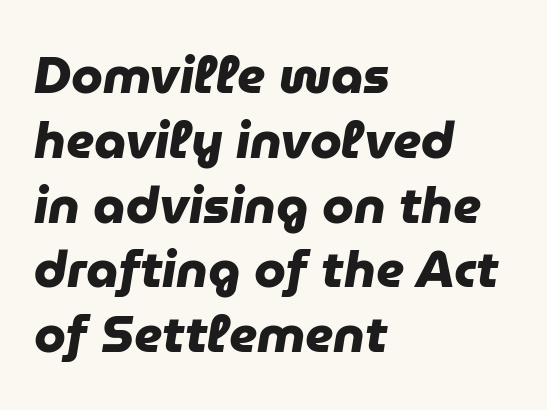
The image shows 51 px heavy sans-serif type; set left-aligned, normal line spacing (1.27x), normal letter spacing, not underlined; low stroke contrast and a medium x-height.
